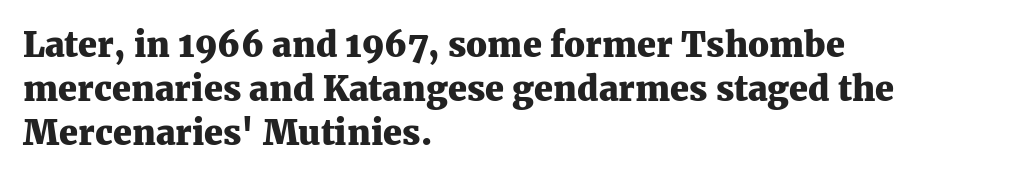
Q: Is the text bold? A: Yes.
Q: Is the text italic (slanted)? A: No, it is upright.
Q: Is the typeface a serif or a sans-serif typeface? A: Serif.
Q: Is the text underlined? A: No.
Q: How is the paragraph aligned? A: Left-aligned.
Q: Is the spacing between letters normal or unusually wide? A: Normal.
Q: Is the spacing between lines tight, normal or loose? A: Normal.
Q: Width (condensed, normal, or wide)? A: Normal.
Q: Stroke contrast? A: Medium.
Q: x-height? A: Medium.
Q: Monospaced? A: No.
